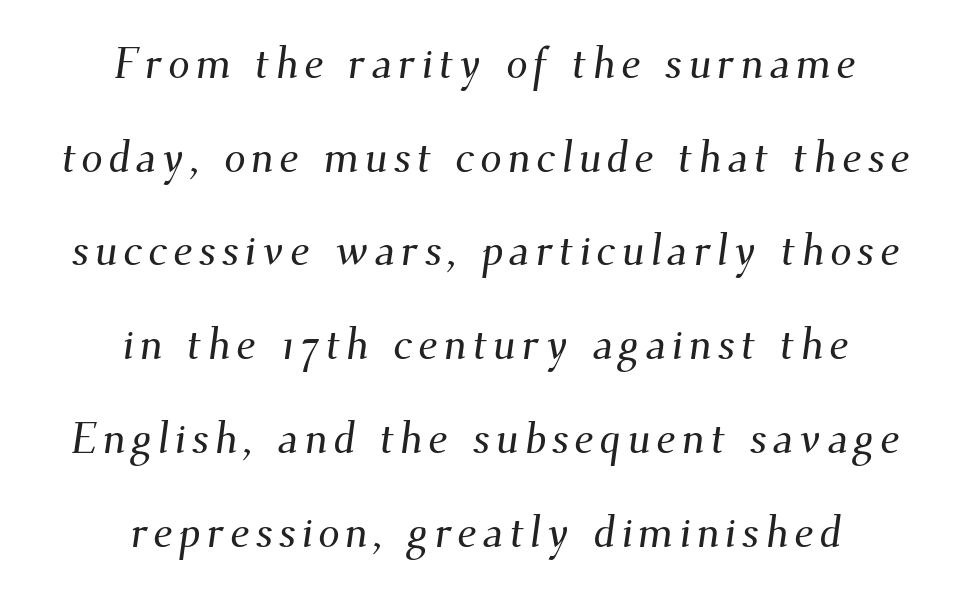
Q: Is the typeface a serif or a sans-serif typeface? A: Serif.
Q: Is the text underlined? A: No.
Q: How is the paragraph aligned? A: Centered.
Q: Is the spacing between lines tight, normal or loose? A: Loose.
Q: Width (condensed, normal, or wide)? A: Normal.
Q: Stroke contrast? A: Medium.
Q: x-height? A: Small.
Q: Monospaced? A: No.
